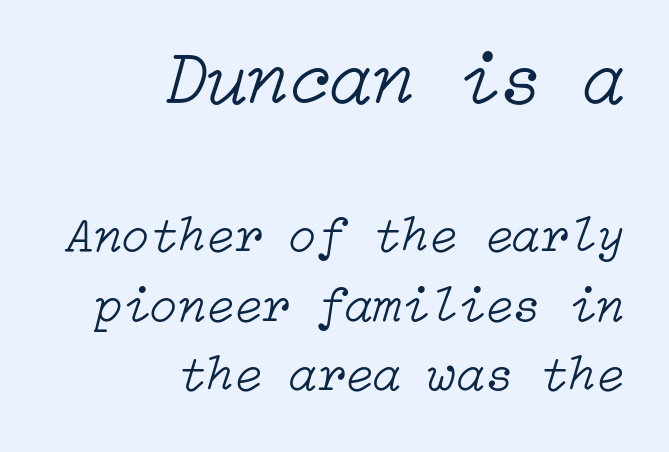
{"italic": "yes", "lean": "right", "slant_degrees": 15, "bold": "no", "weight": "light", "width": "normal", "stroke_contrast": "low", "x_height": "medium", "underline": "no", "align": "right", "line_spacing": "normal", "line_spacing_ratio": 1.36, "letter_spacing": "normal", "letter_spacing_em": 0.0, "larger_block": "first", "size_ratio": 1.51, "glyph_px": 77}
